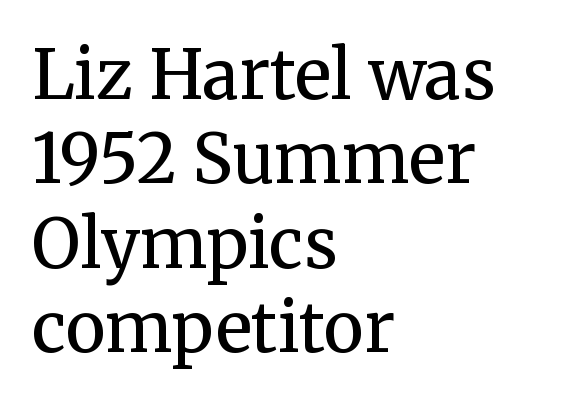
Q: Is the text bold? A: No.
Q: Is the text italic (slanted)? A: No, it is upright.
Q: Is the typeface a serif or a sans-serif typeface? A: Serif.
Q: Is the text underlined? A: No.
Q: How is the paragraph aligned? A: Left-aligned.
Q: Is the spacing between letters normal or unusually wide? A: Normal.
Q: Width (condensed, normal, or wide)? A: Normal.
Q: Stroke contrast? A: Medium.
Q: x-height? A: Medium.
Q: Monospaced? A: No.
